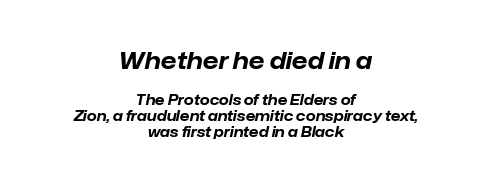
The image shows 23 px bold type, italic (leaning right); set centered, tight line spacing (1.14x), normal letter spacing, not underlined; the first (top) block is 1.64x larger.
